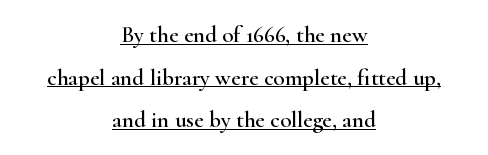
The image shows 23 px text type, upright; set centered, line spacing 1.85x, normal letter spacing, underlined.
